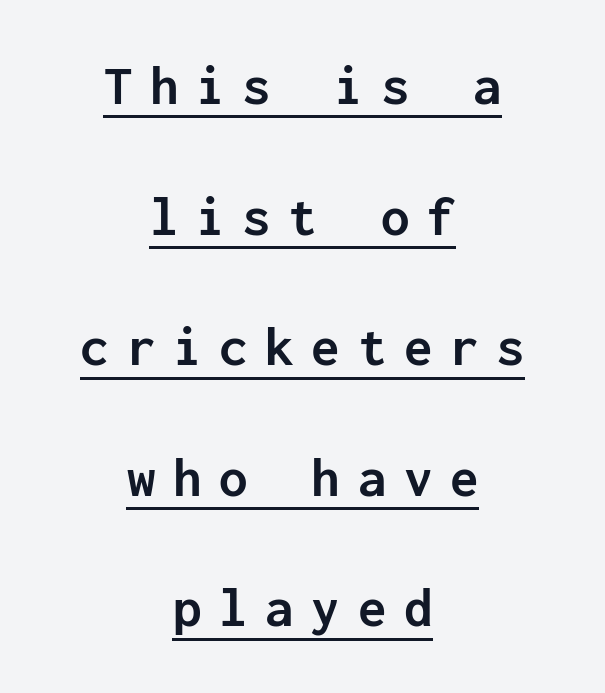
{"serif": "no", "italic": "no", "bold": "yes", "weight": "semibold", "width": "normal", "stroke_contrast": "low", "x_height": "medium", "monospaced": "yes", "underline": "yes", "align": "center", "line_spacing": "loose", "line_spacing_ratio": 2.29, "letter_spacing": "wide", "letter_spacing_em": 0.31, "glyph_px": 57}
